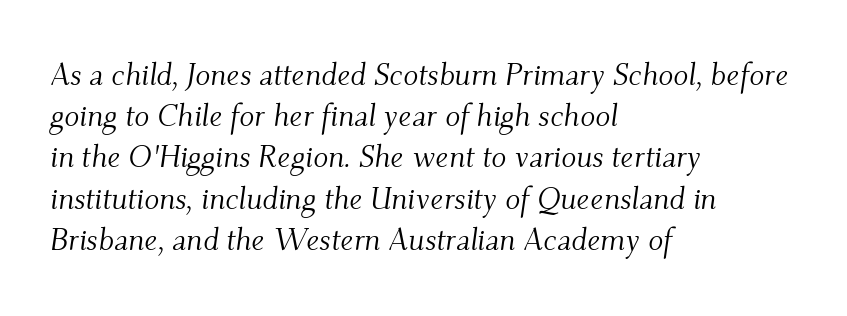
Students, observe: this is what conventionally led text looks like. Reading down the block, your eye returns to a fixed left position each line. The space directly below the letters is spotless. Vertical stems look standard width or narrower in stroke. The font's italic variant was chosen for this text. Words appear dense and cohesive because spacing is normal.
